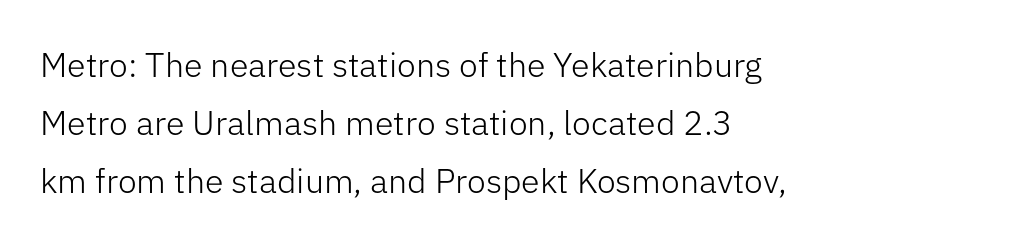
Q: Is the text bold? A: No.
Q: Is the text italic (slanted)? A: No, it is upright.
Q: Is the typeface a serif or a sans-serif typeface? A: Sans-serif.
Q: Is the text underlined? A: No.
Q: How is the paragraph aligned? A: Left-aligned.
Q: Is the spacing between letters normal or unusually wide? A: Normal.
Q: Is the spacing between lines tight, normal or loose? A: Normal.
Q: Width (condensed, normal, or wide)? A: Normal.
Q: Stroke contrast? A: Low.
Q: x-height? A: Medium.
Q: Monospaced? A: No.
